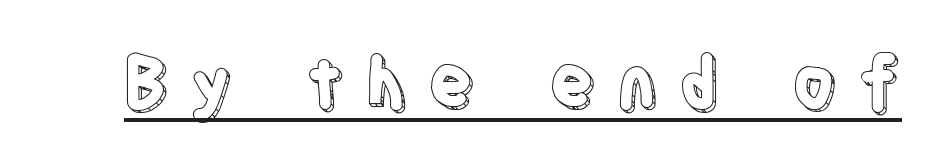
Q: Is the text italic (slanted)? A: No, it is upright.
Q: Is the text underlined? A: Yes.
Q: Is the spacing between letters normal or unusually wide? A: Unusually wide.
Q: Width (condensed, normal, or wide)? A: Condensed.
Q: x-height? A: Large.
Q: Monospaced? A: No.
